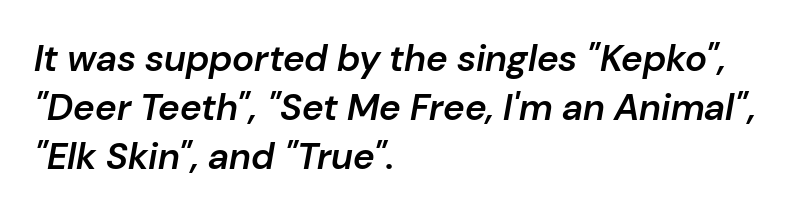
Q: Is the text bold? A: Semi-bold.
Q: Is the text italic (slanted)? A: Yes, it leans right by about 10 degrees.
Q: Is the text underlined? A: No.
Q: How is the paragraph aligned? A: Left-aligned.
Q: Is the spacing between letters normal or unusually wide? A: Normal.
Q: Is the spacing between lines tight, normal or loose? A: Normal.
Q: Width (condensed, normal, or wide)? A: Normal.
Q: Stroke contrast? A: Low.
Q: x-height? A: Medium.
Q: Monospaced? A: No.
